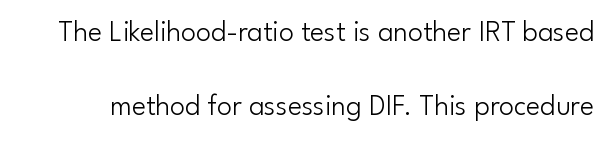
{"serif": "no", "italic": "no", "bold": "no", "weight": "light", "width": "normal", "stroke_contrast": "low", "x_height": "small", "monospaced": "no", "underline": "no", "line_spacing": "loose", "line_spacing_ratio": 2.47, "letter_spacing": "normal", "letter_spacing_em": 0.0, "glyph_px": 30}
